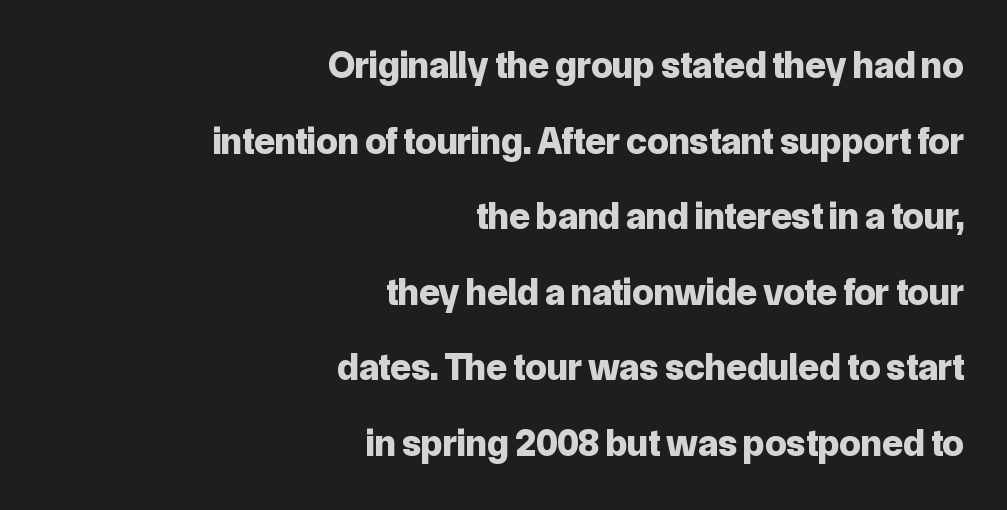
{"serif": "no", "italic": "no", "bold": "yes", "weight": "bold", "width": "normal", "stroke_contrast": "low", "x_height": "medium", "monospaced": "no", "underline": "no", "align": "right", "line_spacing": "loose", "line_spacing_ratio": 1.99, "letter_spacing": "normal", "letter_spacing_em": 0.0, "glyph_px": 38}
